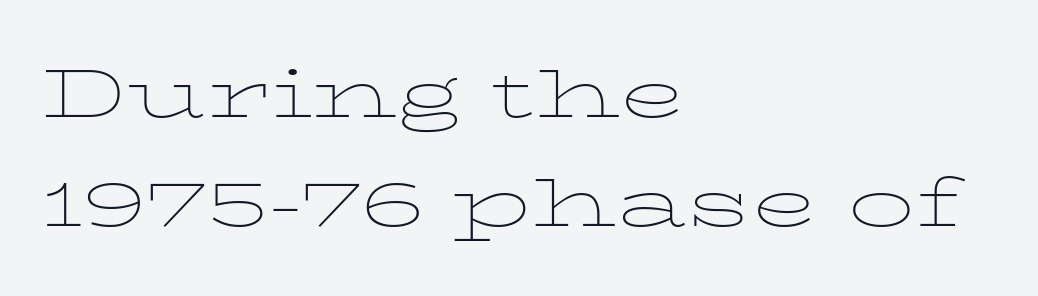
Are there feet on the stems? There are — it's a serif. Summary of weight: not heavy and not bold. Leading: standard. Does the lettering tilt? It doesn't — this is upright.
